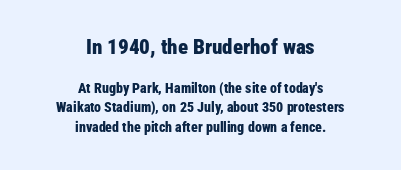
Q: Is the text bold? A: Yes.
Q: Is the text italic (slanted)? A: No, it is upright.
Q: Is the text underlined? A: No.
Q: How is the paragraph aligned? A: Centered.
Q: Is the spacing between letters normal or unusually wide? A: Normal.
Q: Is the spacing between lines tight, normal or loose? A: Normal.
Q: Which block of text is set in a larger size, the first (top) or the second (bottom)? A: The first (top) one.
